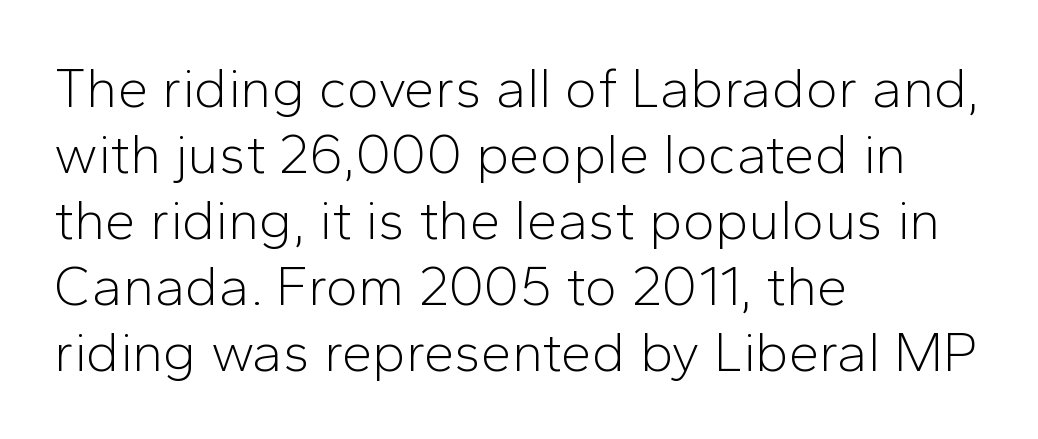
The image shows 55 px light sans-serif type, upright; set left-aligned, line spacing 1.2x, normal letter spacing, not underlined; low stroke contrast and a medium x-height.
